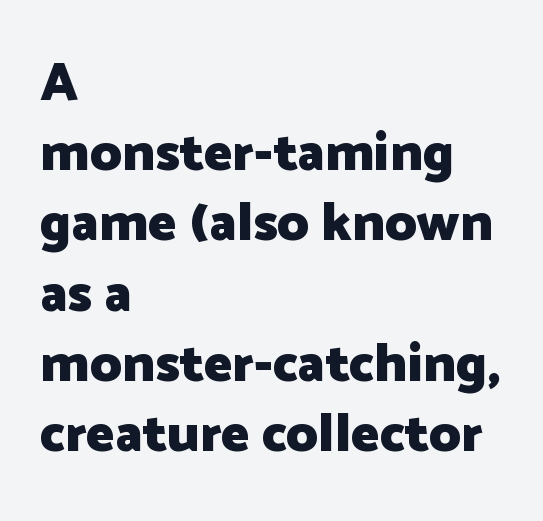
{"serif": "no", "italic": "no", "bold": "yes", "weight": "heavy", "width": "normal", "stroke_contrast": "low", "x_height": "medium", "monospaced": "no", "underline": "no", "align": "left", "line_spacing": "normal", "line_spacing_ratio": 1.3, "letter_spacing": "normal", "letter_spacing_em": 0.0, "glyph_px": 54}
